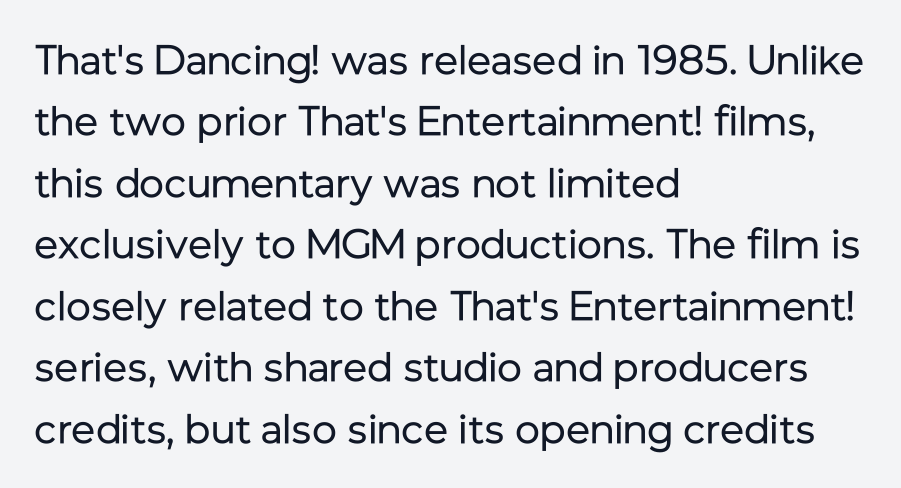
The image shows 41 px regular-weight sans-serif type, upright; set left-aligned, normal line spacing (1.5x), normal letter spacing, not underlined; low stroke contrast and a medium x-height.
